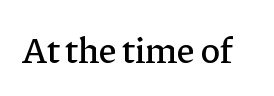
Q: Is the text italic (slanted)? A: No, it is upright.
Q: Is the typeface a serif or a sans-serif typeface? A: Serif.
Q: Is the text underlined? A: No.
Q: Is the spacing between letters normal or unusually wide? A: Normal.
Q: Width (condensed, normal, or wide)? A: Normal.
Q: Stroke contrast? A: Low.
Q: x-height? A: Medium.
Q: Monospaced? A: No.
